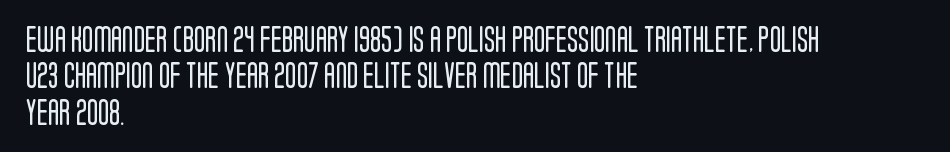
{"italic": "no", "bold": "no", "underline": "no", "align": "left", "line_spacing": "normal", "line_spacing_ratio": 1.4, "letter_spacing": "normal", "letter_spacing_em": 0.0, "glyph_px": 26}
